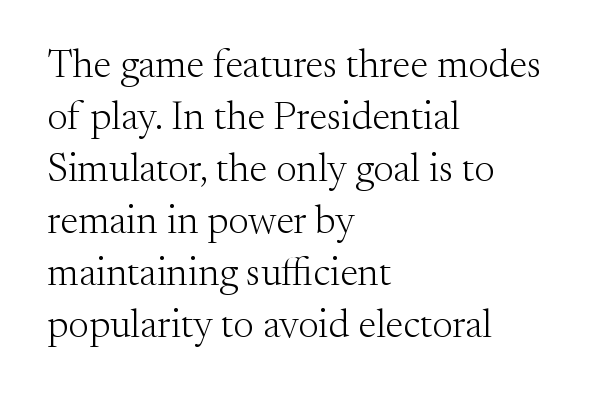
The image shows 40 px light serif type, upright; set left-aligned, normal line spacing (1.3x), normal letter spacing, not underlined; medium stroke contrast and a small x-height.
